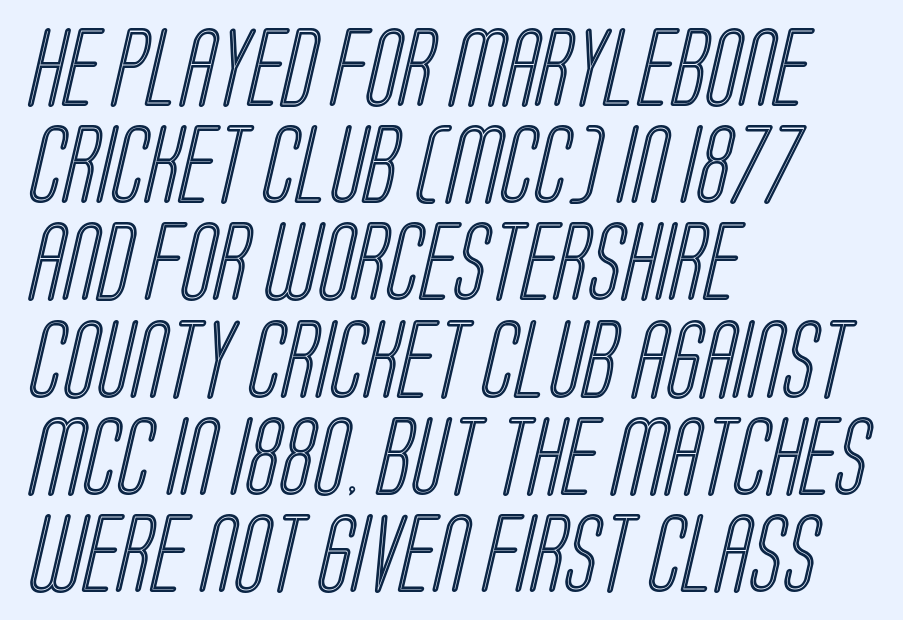
These lines keep a tight, regular rhythm from letter to letter. Rule under the text: the space is simply empty. This sample has the flowing, uneven cadence of proportional lettering. The setting favours the left margin, as ordinary paragraphs usually do.
